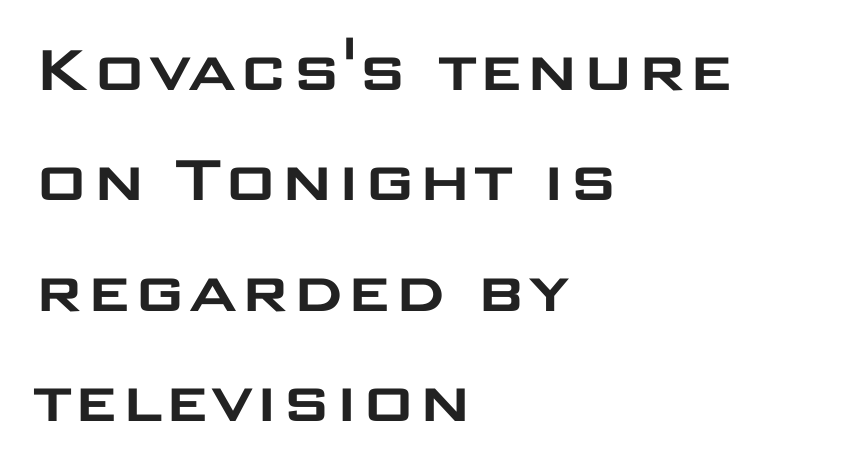
The image shows 74 px wide sans-serif type, upright; set left-aligned, normal line spacing (1.49x), normal letter spacing, not underlined; low stroke contrast and a large x-height.
